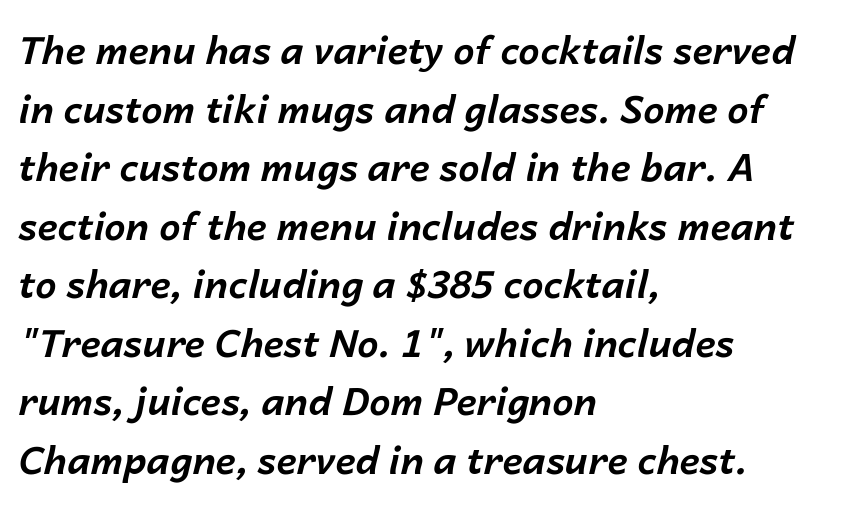
Q: Is the text bold? A: Yes.
Q: Is the text italic (slanted)? A: Yes, it leans right by about 14 degrees.
Q: Is the text underlined? A: No.
Q: How is the paragraph aligned? A: Left-aligned.
Q: Is the spacing between letters normal or unusually wide? A: Normal.
Q: Is the spacing between lines tight, normal or loose? A: Normal.
Q: Width (condensed, normal, or wide)? A: Normal.
Q: Stroke contrast? A: Low.
Q: x-height? A: Medium.
Q: Monospaced? A: No.
